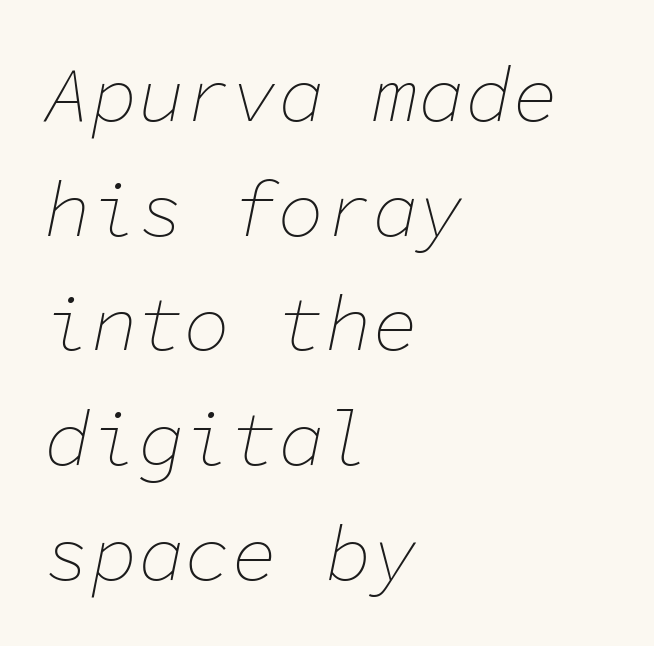
Line beginnings align vertically; line endings do not. Whoever set this chose a conventional vertical rhythm. Each letter, wide or thin by design, is forced into the same width here. A typesetter would call this zero additional tracking. The font is comparable to plain body text, perhaps lighter.
